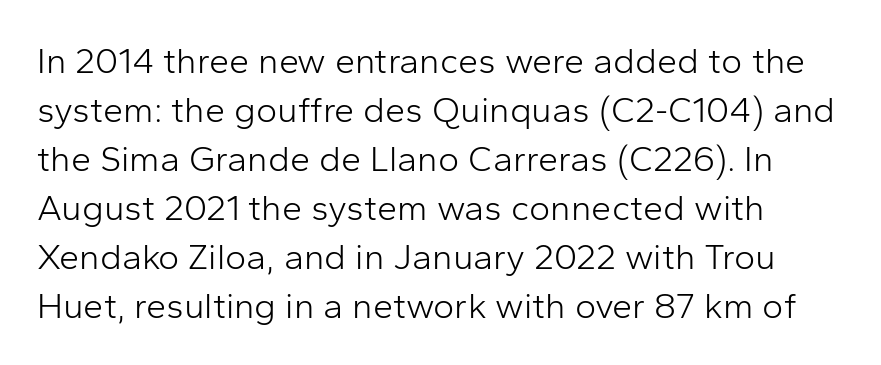
The image shows 36 px light sans-serif type, upright; set normal line spacing (1.36x), normal letter spacing, not underlined; low stroke contrast and a medium x-height.
